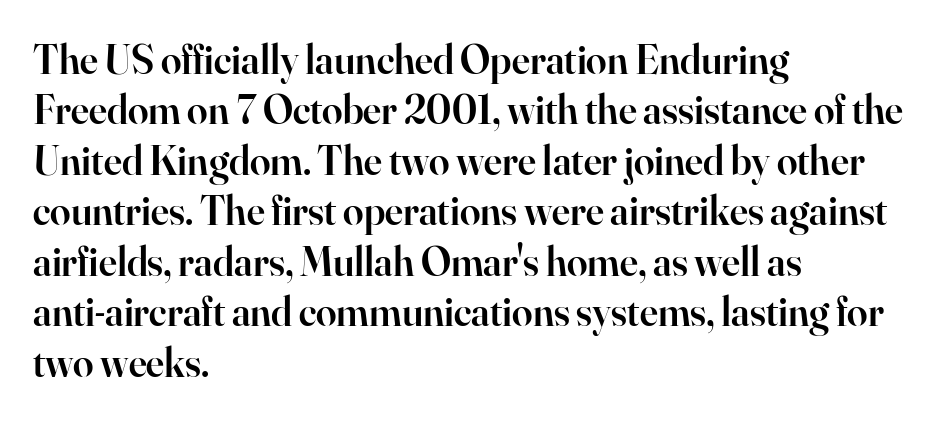
The image shows 41 px semibold serif type, upright; set left-aligned, line spacing 1.23x, normal letter spacing, not underlined; high stroke contrast and a small x-height.
